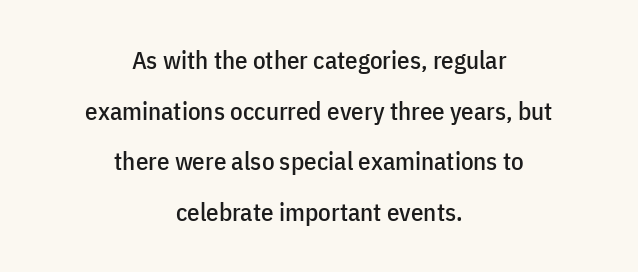
The specimen reads as upright at a glance. How are the letters spaced? Ordinarily, with no added tracking. Clear beneath every line of the passage. Notice how the passage keeps no hard edge, just a central spine.
